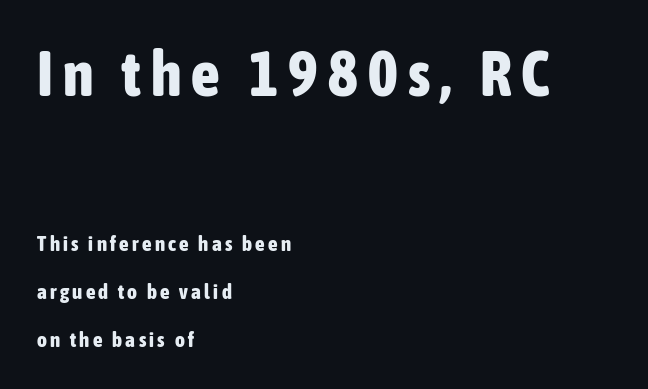
The image shows 63 px bold, condensed sans-serif type, upright; set left-aligned, loose line spacing (2.28x), not underlined; the first (top) block is 3.0x larger; low stroke contrast and a medium x-height.
